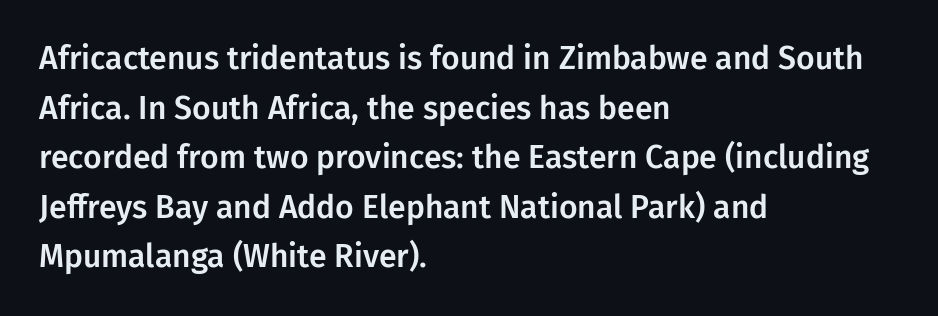
Q: Is the text italic (slanted)? A: No, it is upright.
Q: Is the typeface a serif or a sans-serif typeface? A: Sans-serif.
Q: Is the text underlined? A: No.
Q: How is the paragraph aligned? A: Left-aligned.
Q: Is the spacing between letters normal or unusually wide? A: Normal.
Q: Is the spacing between lines tight, normal or loose? A: Normal.
Q: Width (condensed, normal, or wide)? A: Normal.
Q: Stroke contrast? A: Low.
Q: x-height? A: Medium.
Q: Monospaced? A: No.
